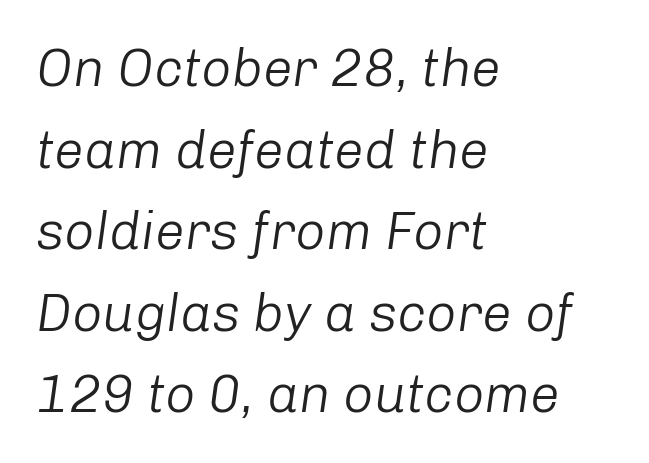
Q: Is the text bold? A: No.
Q: Is the text italic (slanted)? A: Yes, it leans right by about 8 degrees.
Q: Is the text underlined? A: No.
Q: How is the paragraph aligned? A: Left-aligned.
Q: Is the spacing between letters normal or unusually wide? A: Normal.
Q: Is the spacing between lines tight, normal or loose? A: Normal.
Q: Width (condensed, normal, or wide)? A: Normal.
Q: Stroke contrast? A: Low.
Q: x-height? A: Medium.
Q: Monospaced? A: No.
